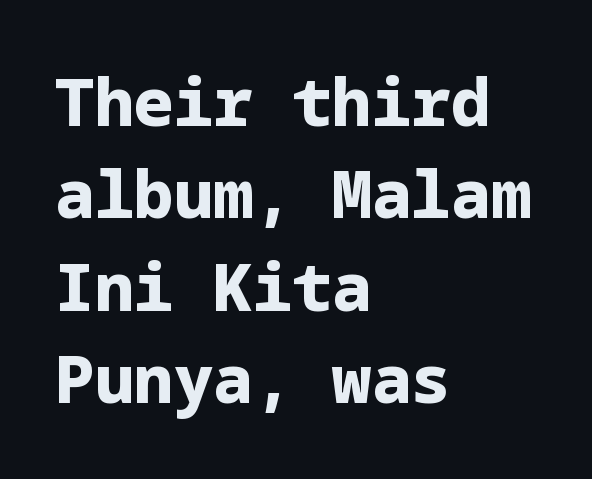
The image shows 66 px bold sans-serif type, upright; set left-aligned, normal line spacing (1.4x), normal letter spacing, not underlined; low stroke contrast and a medium x-height.
